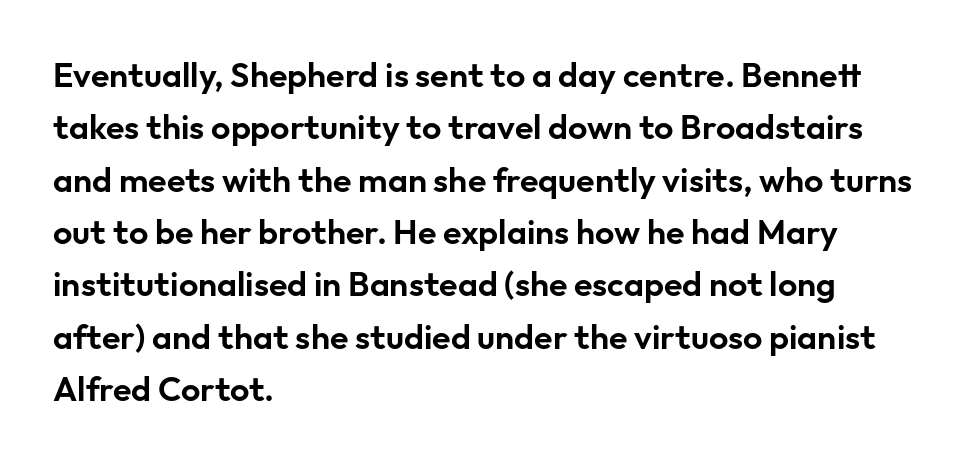
Note the varied advance widths — an 'i' is clearly narrower than an 'm'. Notice how the stems are strictly vertical — no italics here. Descender tails drop into unmarked territory. The designer left line spacing at the default. What stands out about the letter spacing? Nothing — it is the standard amount. Typeset ragged right — the left edge is the straight one.
